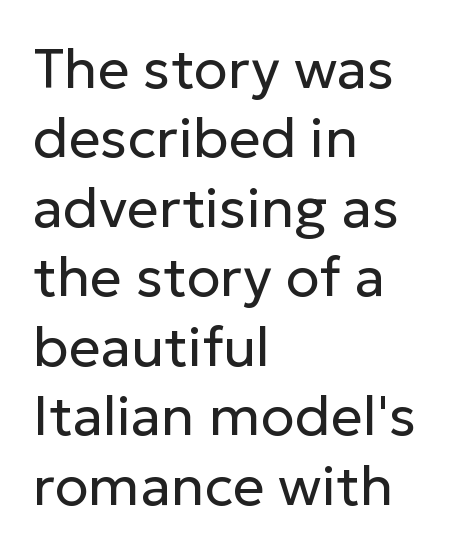
{"serif": "no", "italic": "no", "bold": "no", "weight": "regular", "width": "normal", "stroke_contrast": "low", "x_height": "medium", "monospaced": "no", "underline": "no", "align": "left", "line_spacing_ratio": 1.24, "letter_spacing": "normal", "letter_spacing_em": 0.0, "glyph_px": 56}
